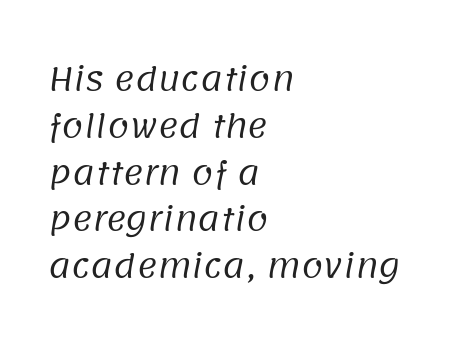
The image shows 31 px regular-weight sans-serif type; set left-aligned, normal line spacing (1.51x), normal letter spacing, not underlined; low stroke contrast and a large x-height.
